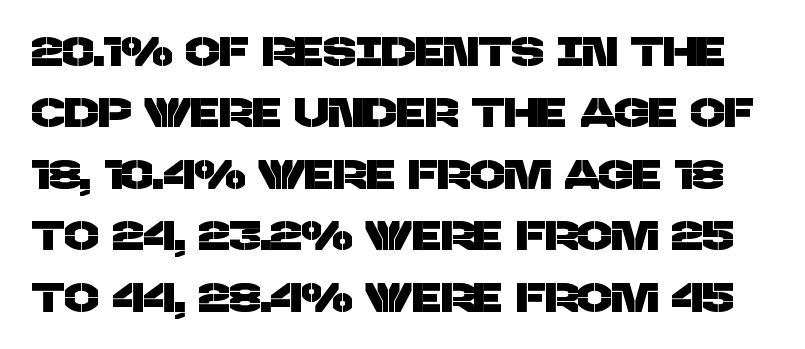
{"serif": "no", "width": "normal", "stroke_contrast": "low", "x_height": "large", "monospaced": "no", "underline": "no", "line_spacing": "normal", "line_spacing_ratio": 1.5, "letter_spacing": "normal", "letter_spacing_em": 0.0, "glyph_px": 41}
